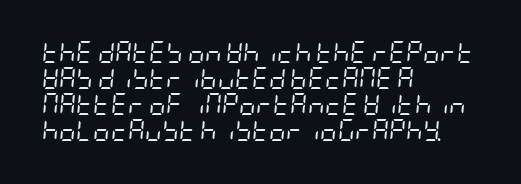
Q: Is the text bold? A: No.
Q: Is the text italic (slanted)? A: Yes, it leans right by about 5 degrees.
Q: Is the text underlined? A: No.
Q: How is the paragraph aligned? A: Left-aligned.
Q: Is the spacing between letters normal or unusually wide? A: Normal.
